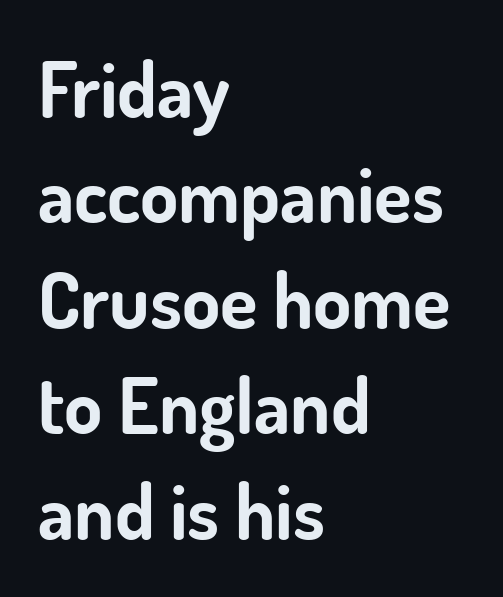
Descender tails drop into unmarked territory. Successive baselines arrive at the customary interval. Layout note: lines flush left. The tracking reads as untouched default to a designer's eye. Typographically, this falls in the sans-serif category. This sample has the flowing, uneven cadence of proportional lettering.
